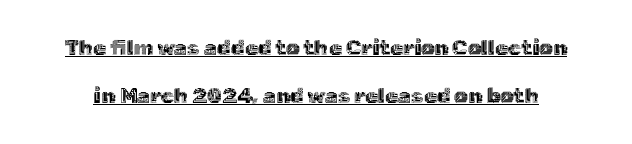
Q: Is the text italic (slanted)? A: No, it is upright.
Q: Is the text underlined? A: Yes.
Q: Is the spacing between letters normal or unusually wide? A: Normal.
Q: Is the spacing between lines tight, normal or loose? A: Loose.
